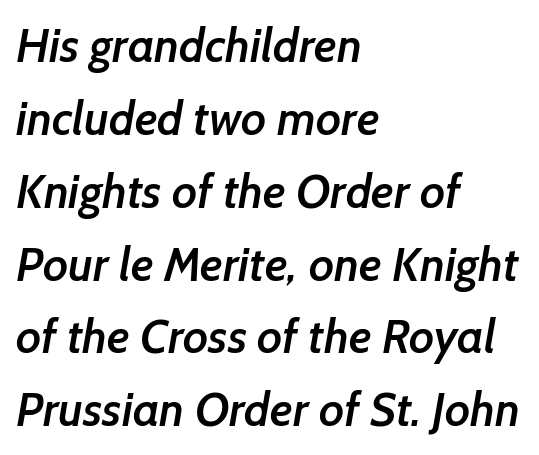
The image shows 47 px semibold sans-serif type; set left-aligned, normal line spacing (1.55x), normal letter spacing, not underlined; low stroke contrast and a medium x-height.
